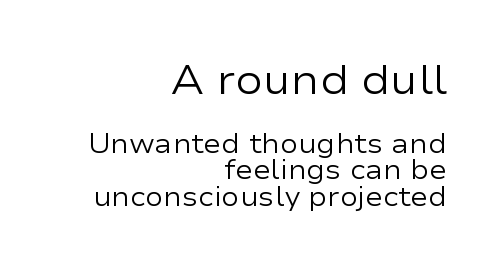
Q: Is the text bold? A: No.
Q: Is the text italic (slanted)? A: No, it is upright.
Q: Is the typeface a serif or a sans-serif typeface? A: Sans-serif.
Q: Is the text underlined? A: No.
Q: How is the paragraph aligned? A: Right-aligned.
Q: Is the spacing between letters normal or unusually wide? A: Normal.
Q: Is the spacing between lines tight, normal or loose? A: Tight.
Q: Which block of text is set in a larger size, the first (top) or the second (bottom)? A: The first (top) one.
Q: Width (condensed, normal, or wide)? A: Wide.
Q: Stroke contrast? A: Low.
Q: x-height? A: Medium.
Q: Monospaced? A: No.
